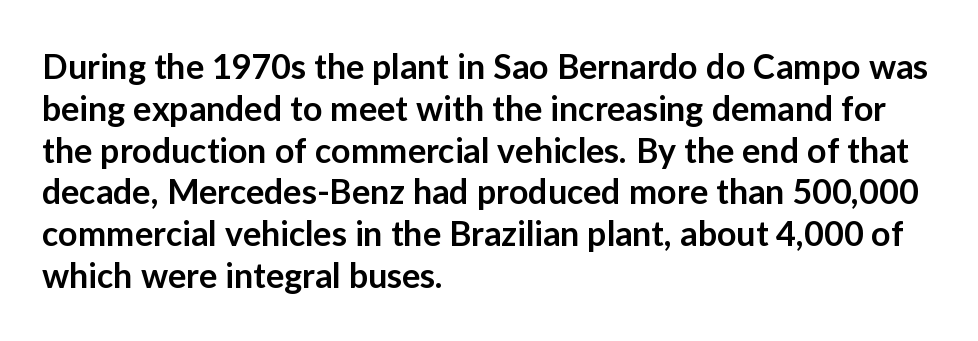
Q: Is the text bold? A: Semi-bold.
Q: Is the text italic (slanted)? A: No, it is upright.
Q: Is the typeface a serif or a sans-serif typeface? A: Sans-serif.
Q: Is the text underlined? A: No.
Q: How is the paragraph aligned? A: Left-aligned.
Q: Is the spacing between letters normal or unusually wide? A: Normal.
Q: Width (condensed, normal, or wide)? A: Normal.
Q: Stroke contrast? A: Low.
Q: x-height? A: Medium.
Q: Monospaced? A: No.
